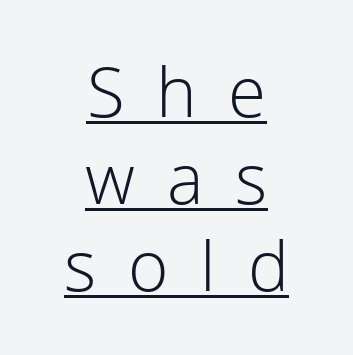
Q: Is the text bold? A: No.
Q: Is the text italic (slanted)? A: No, it is upright.
Q: Is the typeface a serif or a sans-serif typeface? A: Sans-serif.
Q: Is the text underlined? A: Yes.
Q: How is the paragraph aligned? A: Centered.
Q: Is the spacing between letters normal or unusually wide? A: Unusually wide.
Q: Is the spacing between lines tight, normal or loose? A: Normal.
Q: Width (condensed, normal, or wide)? A: Normal.
Q: Stroke contrast? A: Low.
Q: x-height? A: Medium.
Q: Monospaced? A: No.
